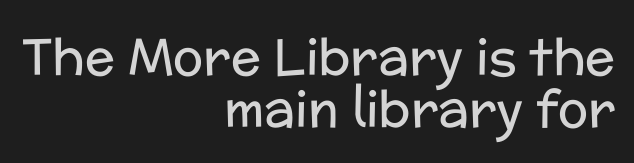
The specimen omits any rule beneath the text block's lines. Honestly, the rows look squashed on top of each other. The typeface chosen for these lines omits serifs. These lines are rendered in a variable-pitch font. Casual observation: everything's shoved over to the right. The typesetting does not lean heavy: it is not bold.
